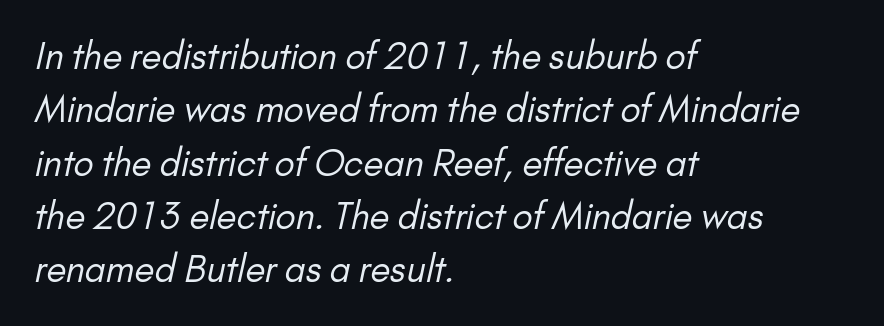
The image shows 36 px regular-weight sans-serif type; set left-aligned, normal line spacing (1.48x), normal letter spacing, not underlined; low stroke contrast and a small x-height.
